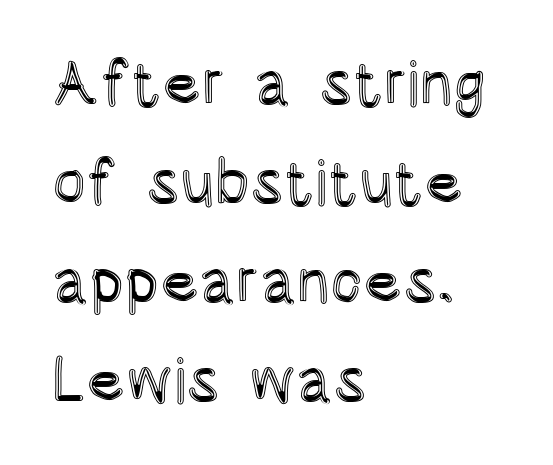
The image shows 63 px condensed type, upright; set left-aligned, normal line spacing (1.57x), normal letter spacing, not underlined; a large x-height.
